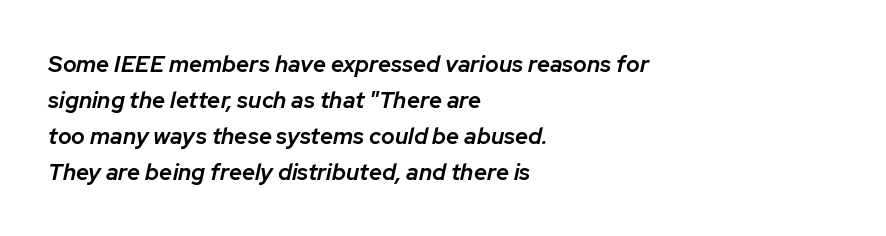
The axis of the letterforms is tilted away from vertical. Quick note: interline space is typical. Reading down the block, your eye returns to a fixed left position each line. The font is running at a semibold setting, under full bold. Just letters on the line, the space beneath them empty.
